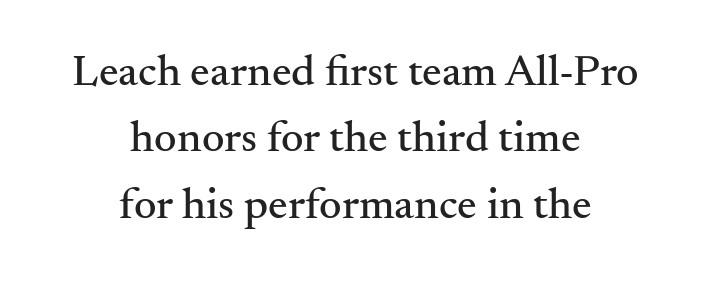
The image shows 44 px serif type, upright; set centered, normal line spacing (1.51x), normal letter spacing, not underlined; medium stroke contrast and a small x-height.
